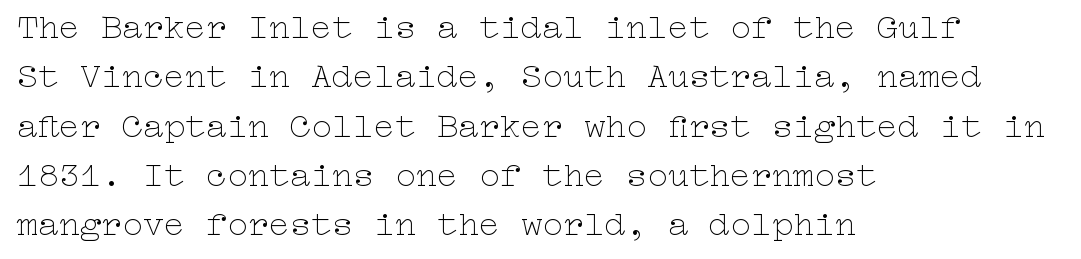
The horizontal fit of the characters is conventional and even. This is the regular roman posture of the typeface. Each new line begins a customary step beneath the previous one. The characters are drawn with everyday or finer stroke widths.
